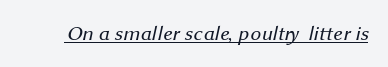
Q: Is the text bold? A: No.
Q: Is the text underlined? A: Yes.
Q: Is the spacing between letters normal or unusually wide? A: Normal.
